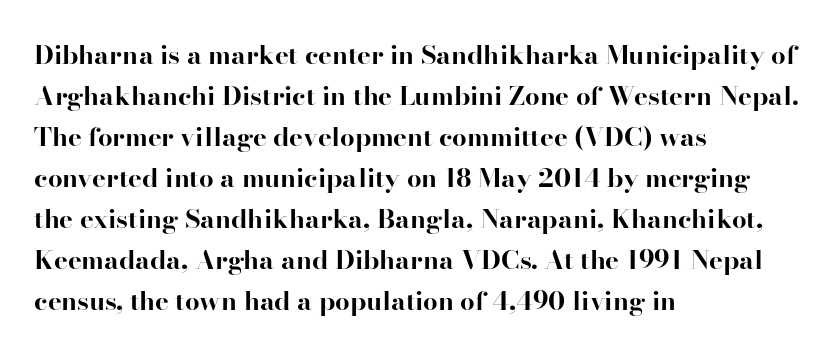
Q: Is the text bold? A: Yes.
Q: Is the text italic (slanted)? A: No, it is upright.
Q: Is the text underlined? A: No.
Q: How is the paragraph aligned? A: Left-aligned.
Q: Is the spacing between letters normal or unusually wide? A: Normal.
Q: Is the spacing between lines tight, normal or loose? A: Normal.
